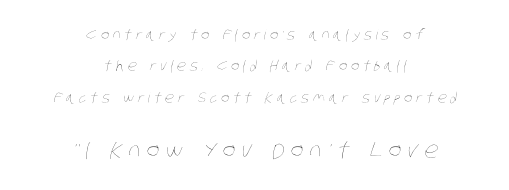
Q: Is the text bold? A: No.
Q: Is the text underlined? A: No.
Q: How is the paragraph aligned? A: Centered.
Q: Is the spacing between letters normal or unusually wide? A: Unusually wide.
Q: Is the spacing between lines tight, normal or loose? A: Loose.
Q: Which block of text is set in a larger size, the first (top) or the second (bottom)? A: The second (bottom) one.
